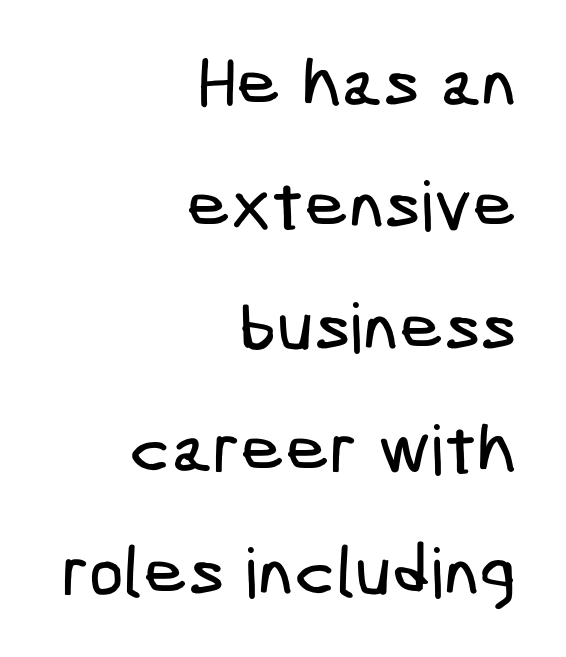
Each line ends at the same right margin while the left side varies. Nobody drew a line under any word here. The type is set solid horizontally, with unmodified tracking. Check where the strokes stop: nothing finishes them off — pure sans.
